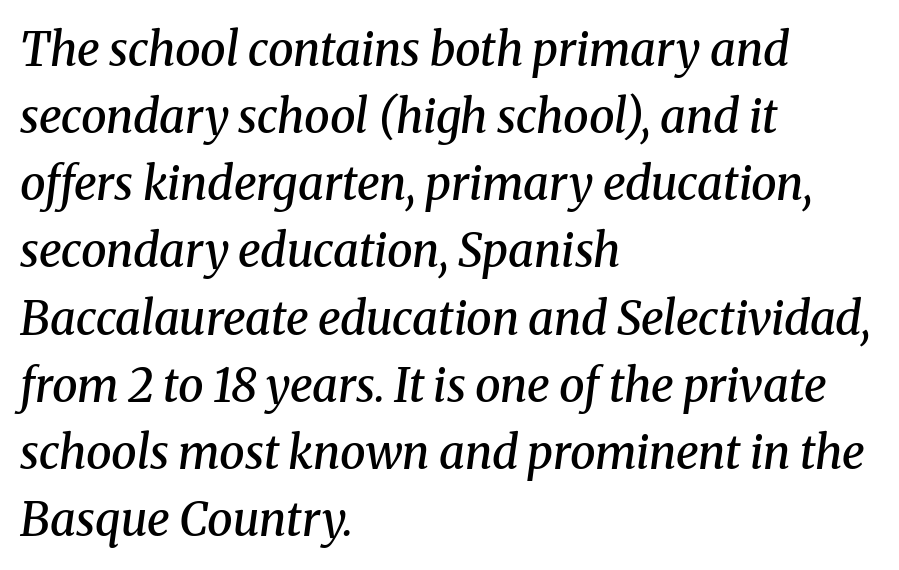
{"serif": "yes", "italic": "yes", "lean": "right", "slant_degrees": 8, "bold": "semi", "weight": "semibold", "width": "normal", "stroke_contrast": "medium", "x_height": "medium", "monospaced": "no", "underline": "no", "align": "left", "line_spacing": "normal", "line_spacing_ratio": 1.46, "letter_spacing": "normal", "letter_spacing_em": 0.0, "glyph_px": 46}
